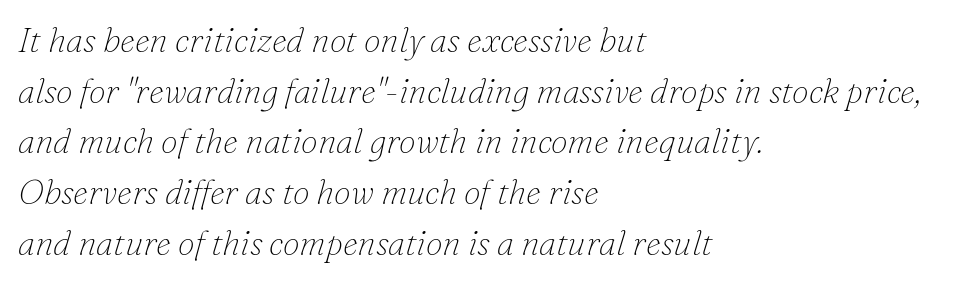
Q: Is the text bold? A: No.
Q: Is the text italic (slanted)? A: Yes, it leans right by about 16 degrees.
Q: Is the typeface a serif or a sans-serif typeface? A: Serif.
Q: Is the text underlined? A: No.
Q: How is the paragraph aligned? A: Left-aligned.
Q: Is the spacing between letters normal or unusually wide? A: Normal.
Q: Is the spacing between lines tight, normal or loose? A: Normal.
Q: Width (condensed, normal, or wide)? A: Normal.
Q: Stroke contrast? A: Low.
Q: x-height? A: Small.
Q: Monospaced? A: No.
